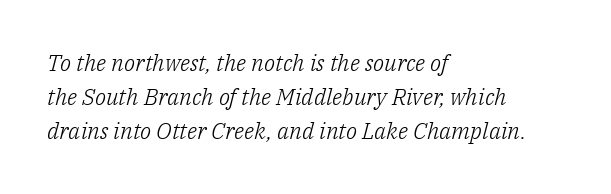
Nothing unusual about the tracking: characters are spaced as the font intends. Check the space under the baseline: it is left empty. The text block is weighted toward the left margin, trailing off unevenly rightward. If you measured baseline to baseline, you'd find a middling distance.
